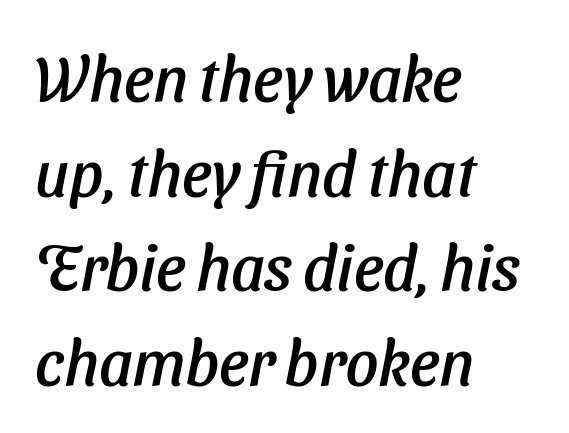
Q: Is the typeface a serif or a sans-serif typeface? A: Serif.
Q: Is the text underlined? A: No.
Q: How is the paragraph aligned? A: Left-aligned.
Q: Is the spacing between letters normal or unusually wide? A: Normal.
Q: Is the spacing between lines tight, normal or loose? A: Normal.
Q: Width (condensed, normal, or wide)? A: Normal.
Q: Stroke contrast? A: Low.
Q: x-height? A: Medium.
Q: Monospaced? A: No.
